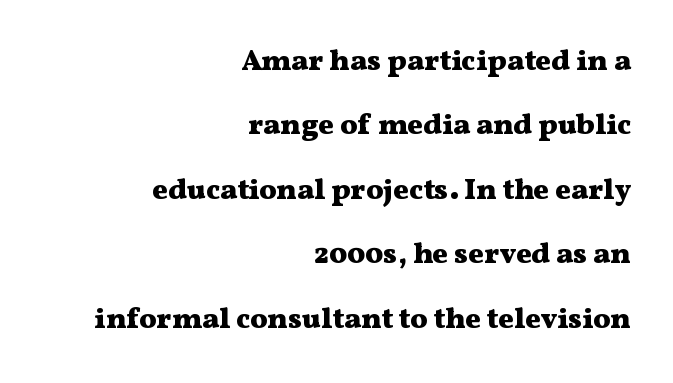
Q: Is the text bold? A: Yes.
Q: Is the text italic (slanted)? A: No, it is upright.
Q: Is the typeface a serif or a sans-serif typeface? A: Serif.
Q: Is the text underlined? A: No.
Q: How is the paragraph aligned? A: Right-aligned.
Q: Is the spacing between letters normal or unusually wide? A: Normal.
Q: Is the spacing between lines tight, normal or loose? A: Loose.
Q: Width (condensed, normal, or wide)? A: Wide.
Q: Stroke contrast? A: Medium.
Q: x-height? A: Medium.
Q: Monospaced? A: No.
